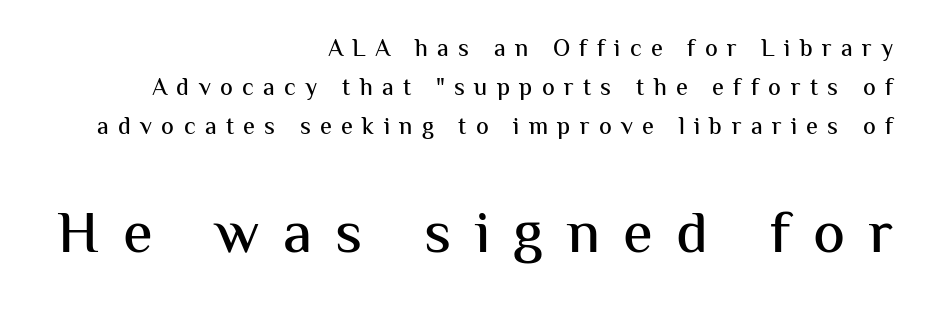
Caption: expanded tracking, letters set apart. Italic: no, the glyphs are upright roman. Look at the bottom of the vertical strokes: they stop flat, with no serifs. Normally led — the rows are evenly, conventionally spaced. Clear beneath every line of the passage.
